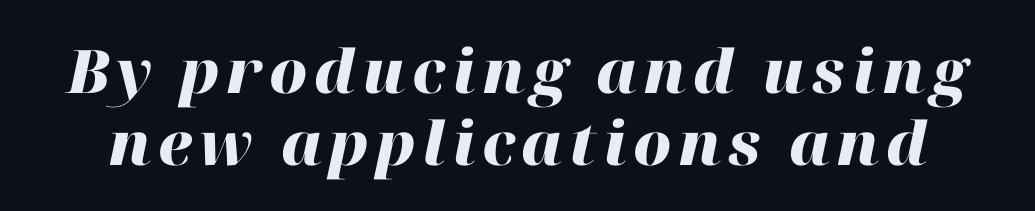
The image shows 60 px heavy type, italic (leaning right); set line spacing 1.2x, not underlined; high stroke contrast and a medium x-height.
